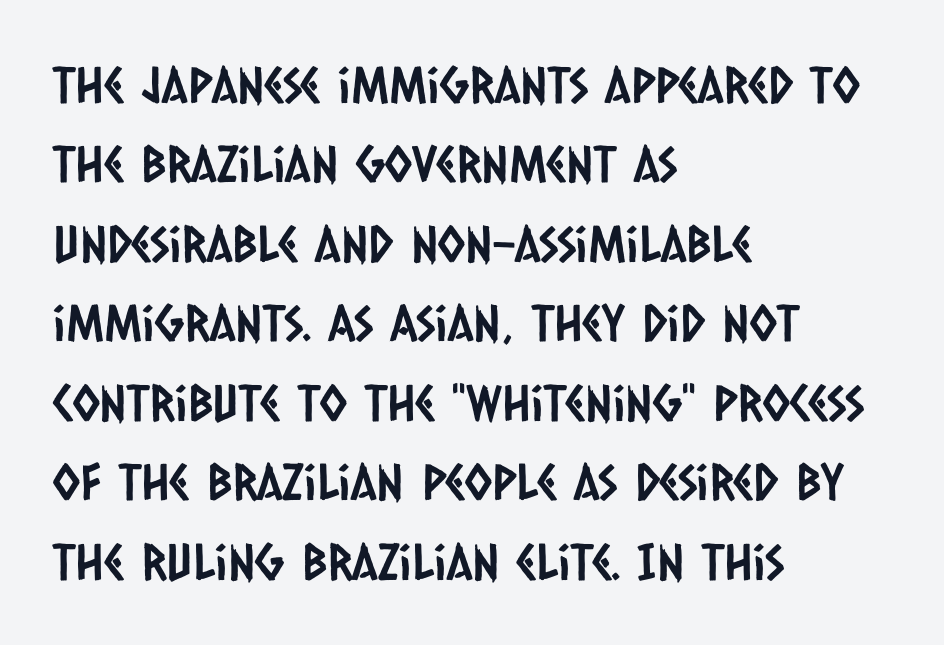
Q: Is the typeface a serif or a sans-serif typeface? A: Sans-serif.
Q: Is the text underlined? A: No.
Q: How is the paragraph aligned? A: Left-aligned.
Q: Is the spacing between letters normal or unusually wide? A: Normal.
Q: Is the spacing between lines tight, normal or loose? A: Normal.
Q: Width (condensed, normal, or wide)? A: Condensed.
Q: Stroke contrast? A: Low.
Q: x-height? A: Large.
Q: Monospaced? A: No.
